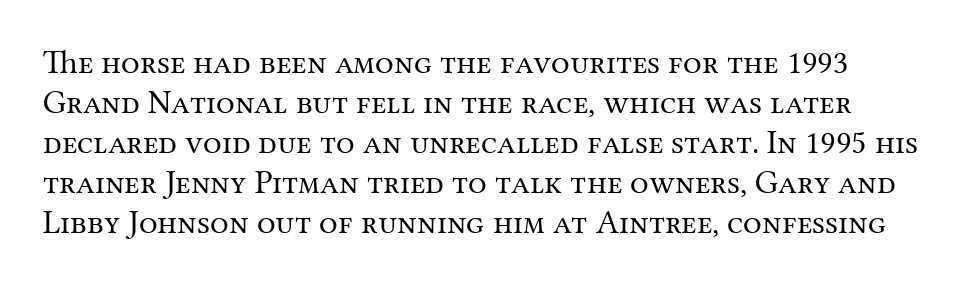
{"serif": "yes", "italic": "no", "bold": "no", "weight": "regular", "width": "normal", "stroke_contrast": "medium", "x_height": "medium", "monospaced": "no", "underline": "no", "line_spacing_ratio": 1.21, "letter_spacing": "normal", "letter_spacing_em": 0.0, "glyph_px": 33}
